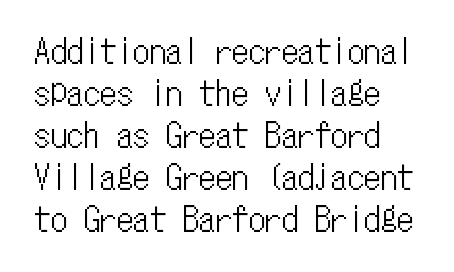
{"italic": "no", "width": "condensed", "stroke_contrast": "low", "x_height": "medium", "monospaced": "yes", "underline": "no", "line_spacing": "normal", "line_spacing_ratio": 1.27, "letter_spacing": "normal", "letter_spacing_em": 0.0, "glyph_px": 33}
